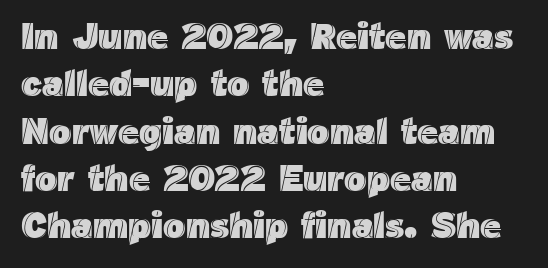
{"italic": "no", "width": "normal", "x_height": "medium", "monospaced": "no", "underline": "no", "align": "left", "line_spacing": "normal", "line_spacing_ratio": 1.28, "letter_spacing": "normal", "letter_spacing_em": 0.0, "glyph_px": 37}
